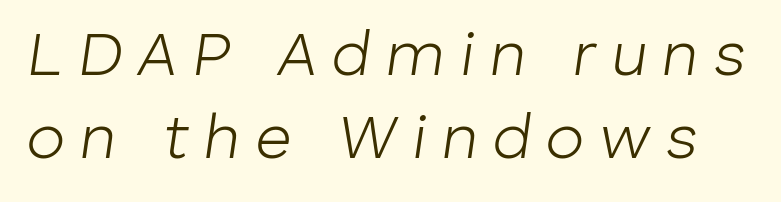
Q: Is the text bold? A: No.
Q: Is the text italic (slanted)? A: Yes, it leans right by about 8 degrees.
Q: Is the text underlined? A: No.
Q: Is the spacing between letters normal or unusually wide? A: Unusually wide.
Q: Is the spacing between lines tight, normal or loose? A: Normal.
Q: Width (condensed, normal, or wide)? A: Normal.
Q: Stroke contrast? A: Low.
Q: x-height? A: Medium.
Q: Monospaced? A: No.
